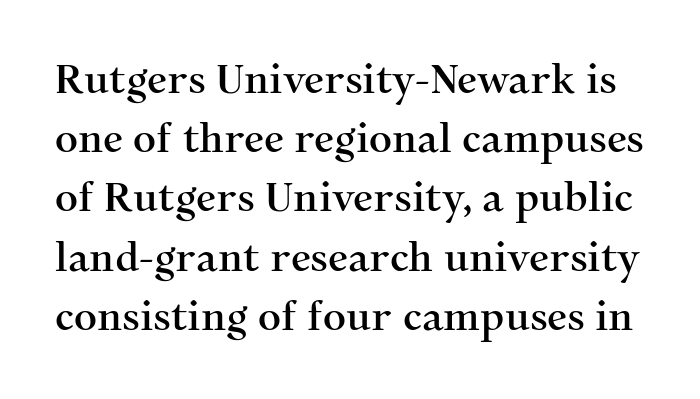
The image shows 40 px serif type, upright; set normal line spacing (1.48x), normal letter spacing, not underlined; medium stroke contrast and a medium x-height.
